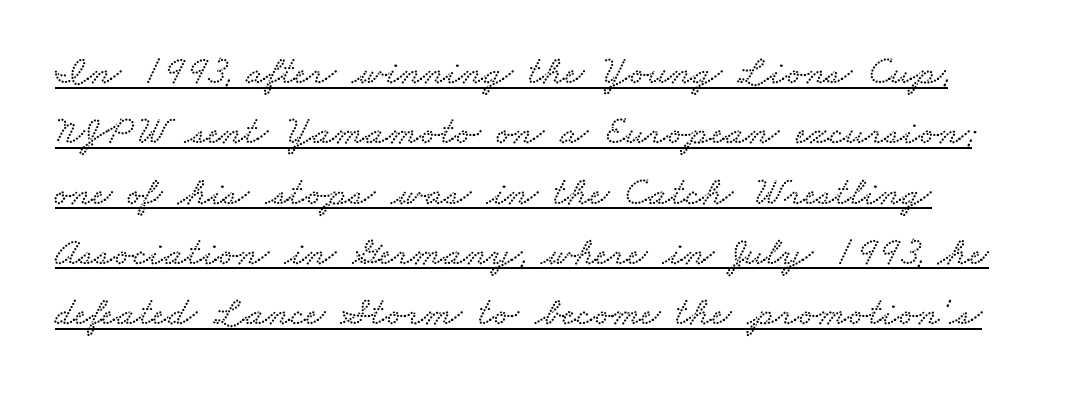
Each letter's strokes conclude with small projecting serifs. This sample has the flowing, uneven cadence of proportional lettering. The letterforms sit shoulder to shoulder at normal distance. Baseline-to-baseline distance is the conventional proportion of letter height. Layout note: lines flush left. These characters rest on top of a visible drawn line.
